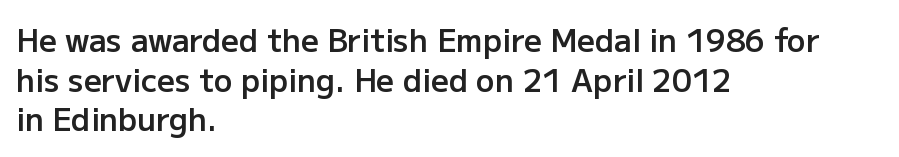
Q: Is the text bold? A: Semi-bold.
Q: Is the text italic (slanted)? A: No, it is upright.
Q: Is the typeface a serif or a sans-serif typeface? A: Sans-serif.
Q: Is the text underlined? A: No.
Q: How is the paragraph aligned? A: Left-aligned.
Q: Is the spacing between letters normal or unusually wide? A: Normal.
Q: Is the spacing between lines tight, normal or loose? A: Normal.
Q: Width (condensed, normal, or wide)? A: Normal.
Q: Stroke contrast? A: Low.
Q: x-height? A: Medium.
Q: Monospaced? A: No.
